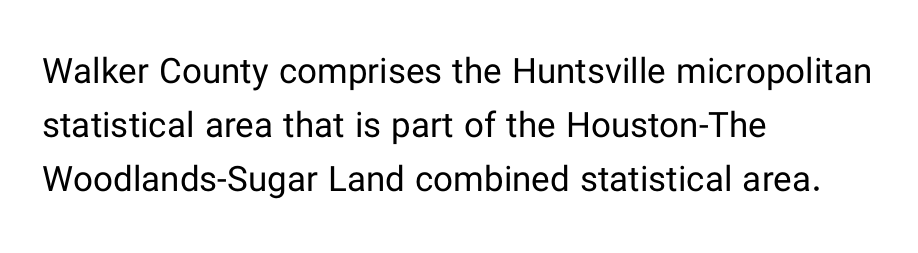
A bare baseline throughout the passage. There is no visible air inserted between adjacent glyphs. Proportional: the letters do not fall into vertical columns. Evenly set lines give the paragraph a standard silhouette. You can tell it's not italic because the verticals are truly vertical. What kind of face is this? One without serifs — a sans.
